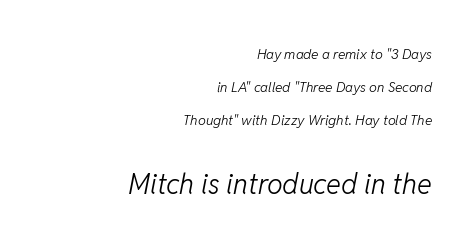
The image shows 28 px light type, italic (leaning right); set right-aligned, loose line spacing (2.35x), normal letter spacing, not underlined; the second (bottom) block is 2.0x larger; low stroke contrast and a medium x-height.
